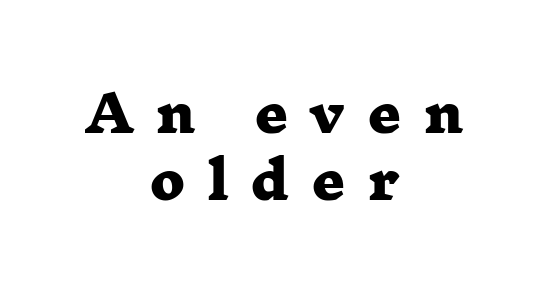
Q: Is the text bold? A: Yes.
Q: Is the typeface a serif or a sans-serif typeface? A: Serif.
Q: Is the text underlined? A: No.
Q: How is the paragraph aligned? A: Centered.
Q: Is the spacing between letters normal or unusually wide? A: Unusually wide.
Q: Is the spacing between lines tight, normal or loose? A: Normal.
Q: Width (condensed, normal, or wide)? A: Wide.
Q: Stroke contrast? A: Low.
Q: x-height? A: Medium.
Q: Monospaced? A: No.
